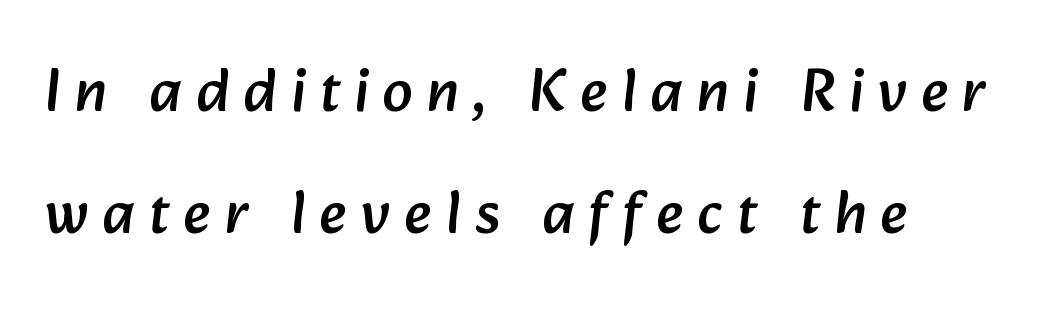
No word sits above an underline. Does the type have serifs? No, each stem ends abruptly. Proportional: the letters do not fall into vertical columns. Leading is clearly above the norm, producing a sparse column. Glyph-to-glyph distance is far greater than everyday printed text.
